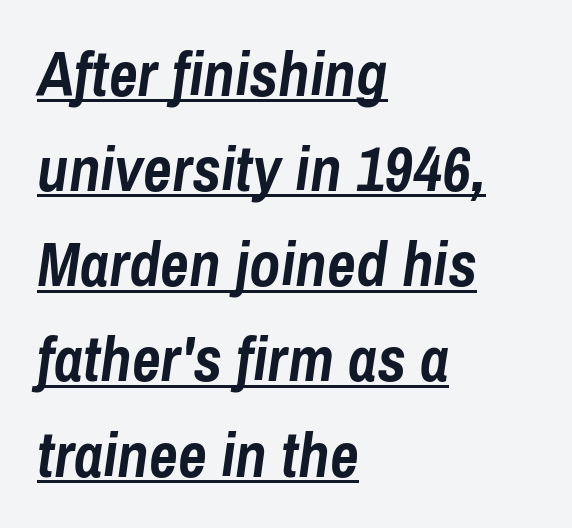
Q: Is the text bold? A: Yes.
Q: Is the text italic (slanted)? A: Yes, it leans right by about 8 degrees.
Q: Is the text underlined? A: Yes.
Q: How is the paragraph aligned? A: Left-aligned.
Q: Is the spacing between letters normal or unusually wide? A: Normal.
Q: Is the spacing between lines tight, normal or loose? A: Normal.
Q: Width (condensed, normal, or wide)? A: Condensed.
Q: Stroke contrast? A: Low.
Q: x-height? A: Medium.
Q: Monospaced? A: No.
